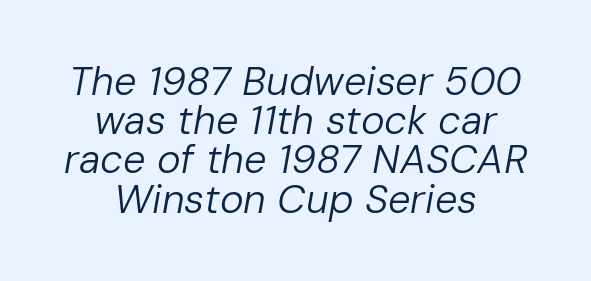
Tall strokes in this sample are angled rather than plumb. Cramped leading. The string is rendered with underlining switched off. Inter-character spacing is left at the font's built-in metrics. Looks like regular typesetting: each glyph gets only the width it needs. Weight: regular or lighter.
